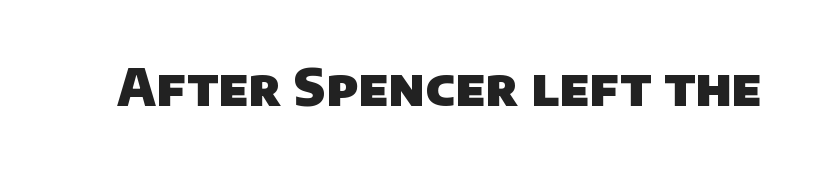
The image shows 51 px heavy sans-serif type; set normal letter spacing, not underlined; low stroke contrast and a large x-height.
